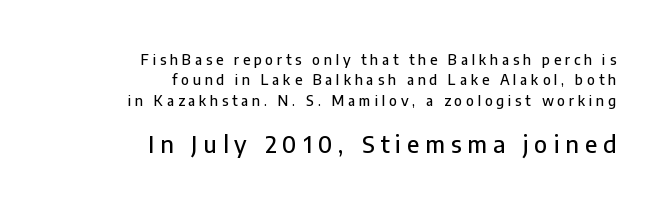
{"italic": "no", "underline": "no", "align": "right", "line_spacing": "normal", "line_spacing_ratio": 1.45, "letter_spacing": "wide", "letter_spacing_em": 0.26, "larger_block": "second", "size_ratio": 1.64, "glyph_px": 23}
